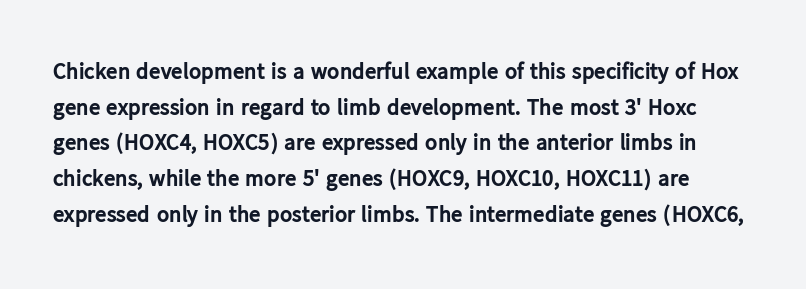
Q: Is the text bold? A: Yes.
Q: Is the text italic (slanted)? A: No, it is upright.
Q: Is the text underlined? A: No.
Q: Is the spacing between letters normal or unusually wide? A: Normal.
Q: Is the spacing between lines tight, normal or loose? A: Normal.
